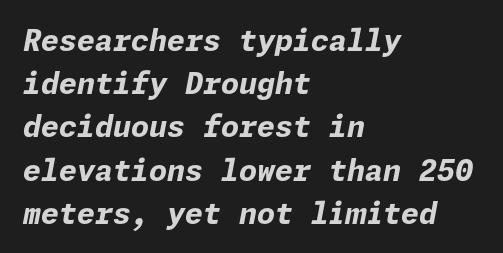
Q: Is the text bold? A: Yes.
Q: Is the text italic (slanted)? A: Yes, it leans right by about 11 degrees.
Q: Is the text underlined? A: No.
Q: How is the paragraph aligned? A: Left-aligned.
Q: Is the spacing between letters normal or unusually wide? A: Normal.
Q: Is the spacing between lines tight, normal or loose? A: Normal.
Q: Width (condensed, normal, or wide)? A: Normal.
Q: Stroke contrast? A: Low.
Q: x-height? A: Medium.
